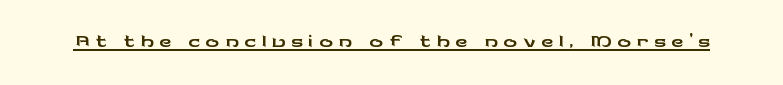
Looks like regular typesetting: each glyph gets only the width it needs. Is there an underline? Yes — a line sits under the letters. The type sits square on the baseline with zero lean. The passage shown is typeset with a sans-serif family.
